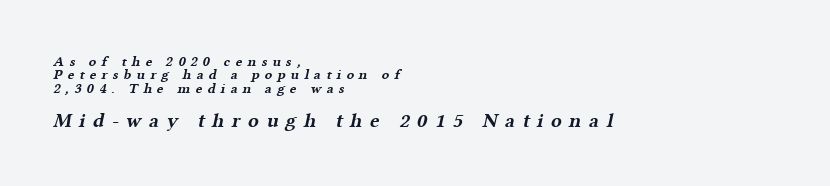
Visually the block forms a straight wall on the left and a jagged coastline on the right. Each word looks stretched out because of the extra space between its letters. No word sits above an underline. Baseline-to-baseline distance is barely more than the letter height. Strong, thick strokes mark this as bold type. The letters in the lower block stand taller than those in the block above.
